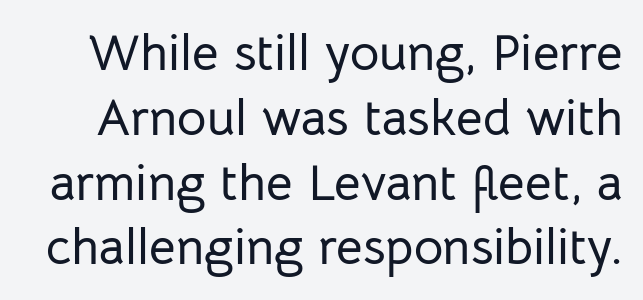
Q: Is the text italic (slanted)? A: No, it is upright.
Q: Is the typeface a serif or a sans-serif typeface? A: Sans-serif.
Q: Is the text underlined? A: No.
Q: Is the spacing between letters normal or unusually wide? A: Normal.
Q: Is the spacing between lines tight, normal or loose? A: Normal.
Q: Width (condensed, normal, or wide)? A: Normal.
Q: Stroke contrast? A: Low.
Q: x-height? A: Medium.
Q: Monospaced? A: No.
